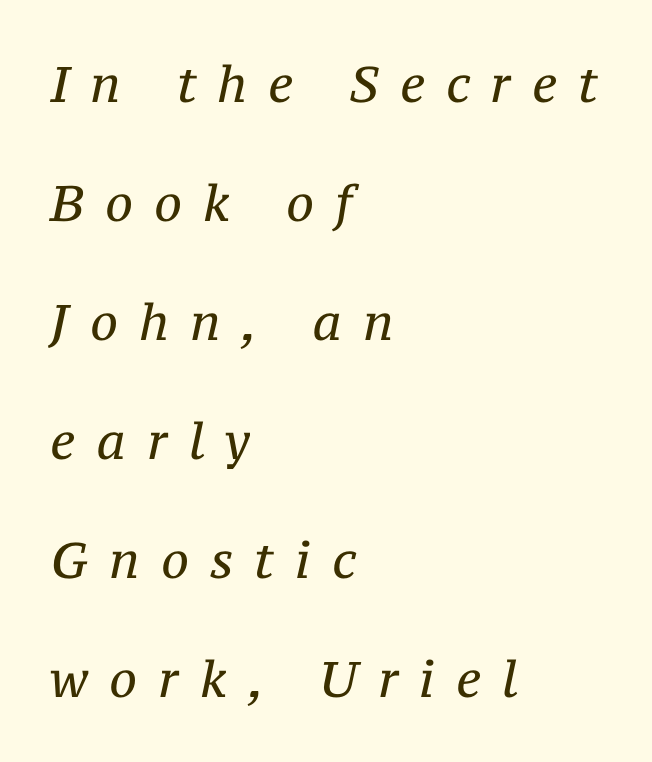
A serif font was chosen for this passage. In CSS terms this would be text-align: left. You could only call the tracking loose — the letters float apart. Is this a heavy cut? Hardly; it is regular or lighter. Notice how the stems are inclined rather than vertical — that's the hallmark of italics. Type without underlining.
